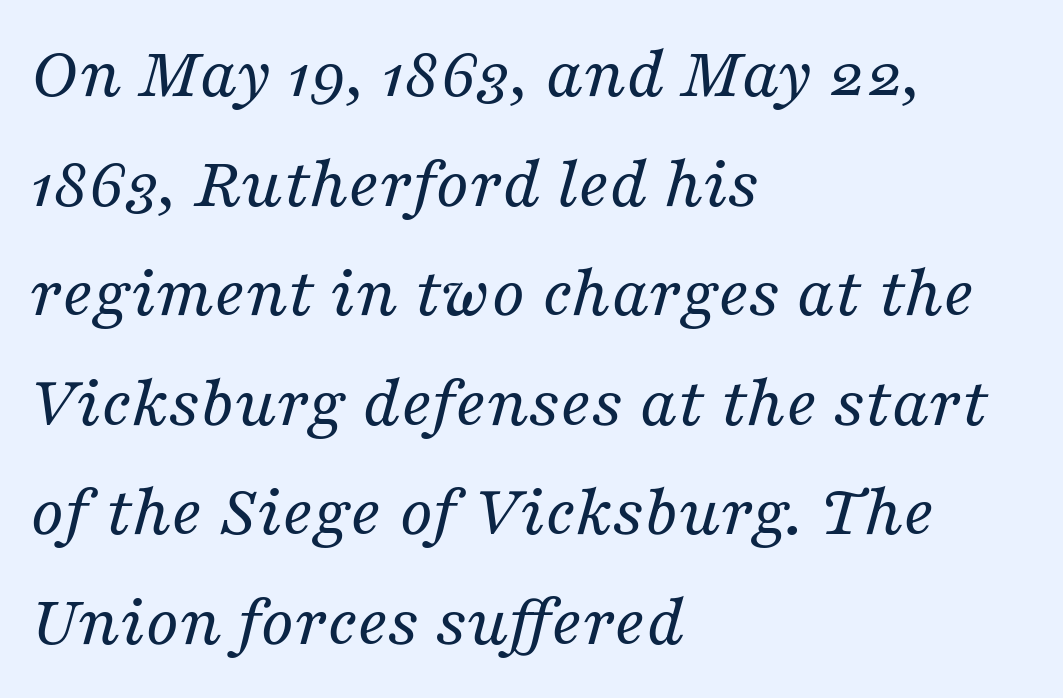
The image shows 74 px regular-weight serif type, italic (leaning right); set left-aligned, normal line spacing (1.48x), normal letter spacing, not underlined; medium stroke contrast and a medium x-height.
